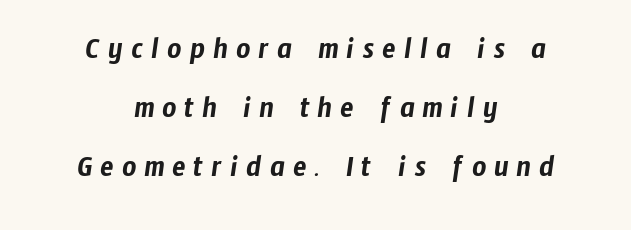
{"serif": "no", "width": "condensed", "stroke_contrast": "low", "x_height": "medium", "monospaced": "no", "underline": "no", "align": "center", "line_spacing": "loose", "line_spacing_ratio": 1.91, "letter_spacing": "wide", "letter_spacing_em": 0.26, "glyph_px": 31}
